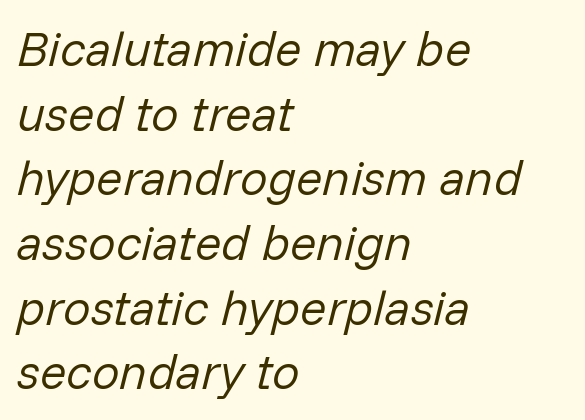
{"italic": "yes", "lean": "right", "slant_degrees": 14, "bold": "no", "weight": "regular", "width": "normal", "stroke_contrast": "low", "x_height": "medium", "monospaced": "no", "underline": "no", "align": "left", "line_spacing": "normal", "line_spacing_ratio": 1.32, "letter_spacing": "normal", "letter_spacing_em": 0.0, "glyph_px": 49}
